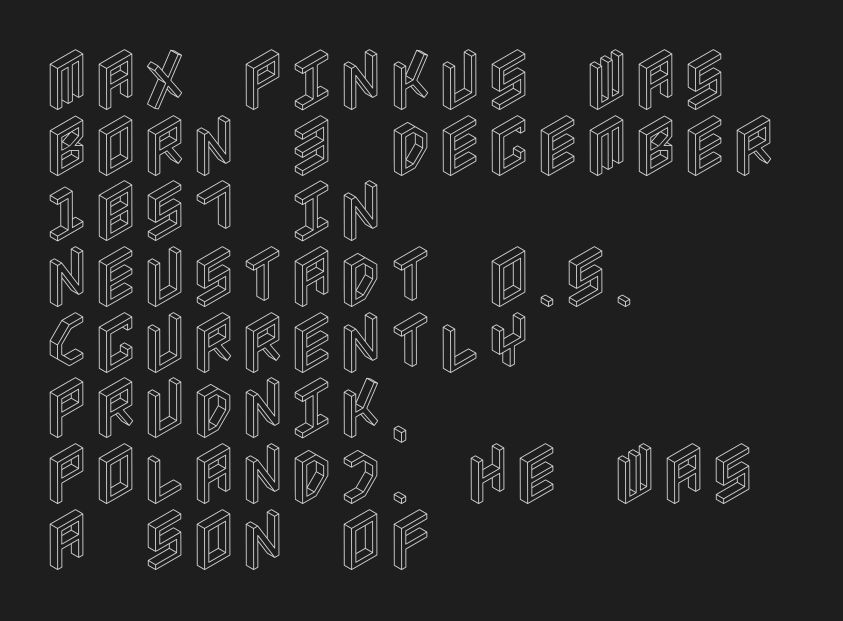
Horizontal bands of white between lines are thin slivers. These lines keep a tight, regular rhythm from letter to letter. Nope, not italic — everything's standing straight. The baseline area is clear. The typesetter chose a ragged-right arrangement here.
